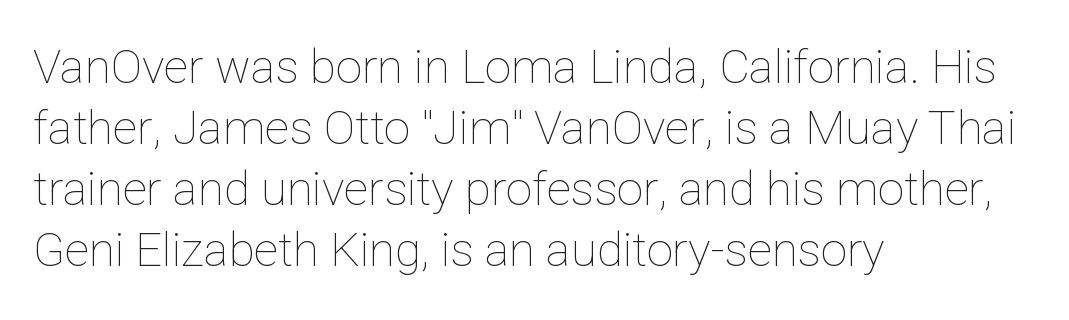
The image shows 47 px thin type, upright; set left-aligned, normal line spacing (1.3x), normal letter spacing, not underlined; low stroke contrast and a medium x-height.
